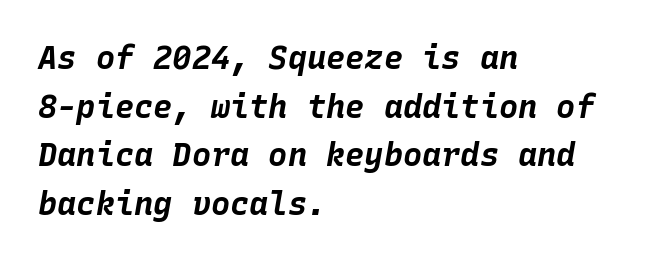
The space directly below the letters is spotless. The horizontal fit of the characters is conventional and even. Quick note: interline space is typical. The rendering uses typewriter-style spacing with identical character cells.
